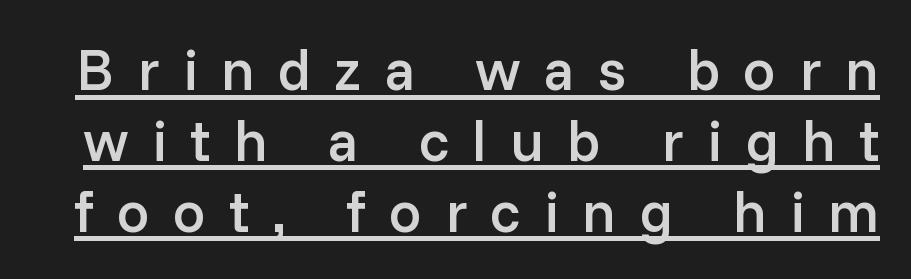
This sample uses a sans-serif face. Each word looks stretched out because of the extra space between its letters. Looks like someone drew a line under every word here. I'd describe the lettering as semibold — firm but not a full bold.
